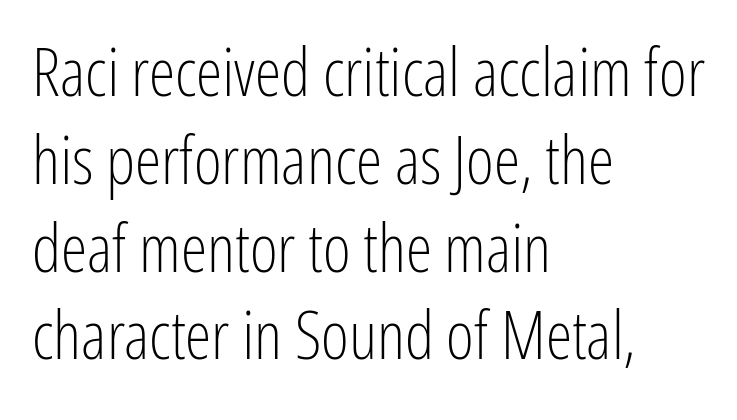
Q: Is the text bold? A: No.
Q: Is the text italic (slanted)? A: No, it is upright.
Q: Is the typeface a serif or a sans-serif typeface? A: Sans-serif.
Q: Is the text underlined? A: No.
Q: How is the paragraph aligned? A: Left-aligned.
Q: Is the spacing between letters normal or unusually wide? A: Normal.
Q: Is the spacing between lines tight, normal or loose? A: Normal.
Q: Width (condensed, normal, or wide)? A: Condensed.
Q: Stroke contrast? A: Low.
Q: x-height? A: Medium.
Q: Monospaced? A: No.
